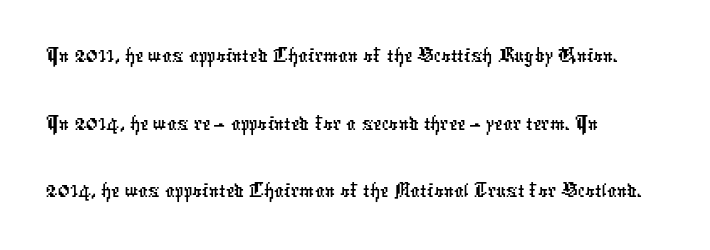
The image shows 47 px condensed sans-serif type; set left-aligned, normal line spacing (1.44x), normal letter spacing, not underlined; low stroke contrast and a medium x-height.
